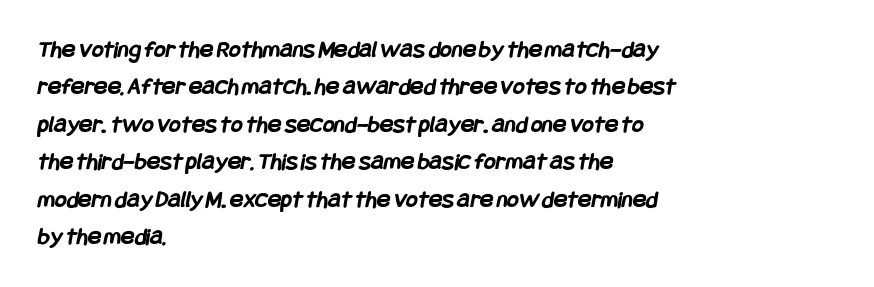
The glyphs have the mass of a bold cut. The vertical gap from one line to the next is medium. The passage shown is not underscored anywhere. Default kerning and tracking; the words read as compact shapes. Line starts are locked; line ends wander.
